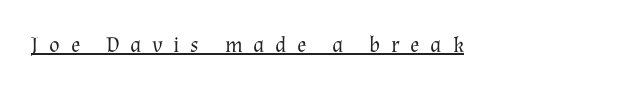
Posture: vertical. The passage shown is not bold in any degree. What stands out about the letter spacing? Its width — letters are far apart. Caption: lettering with a line underneath.
